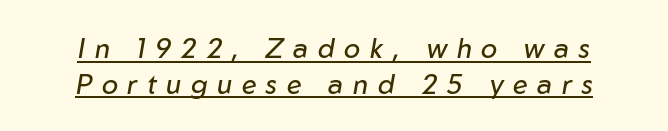
The image shows 27 px text type, italic (leaning right); set normal line spacing (1.32x), unusually wide letter spacing (+0.36 em), underlined.
